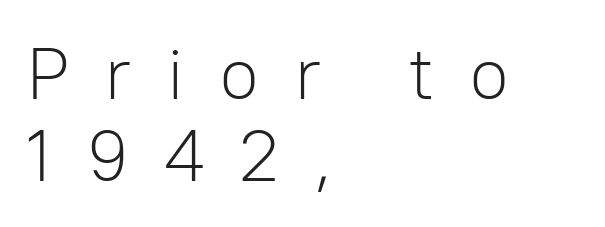
The image shows 73 px light sans-serif type, upright; set left-aligned, tight line spacing (1.12x), unusually wide letter spacing (+0.47 em), not underlined; low stroke contrast and a medium x-height.
